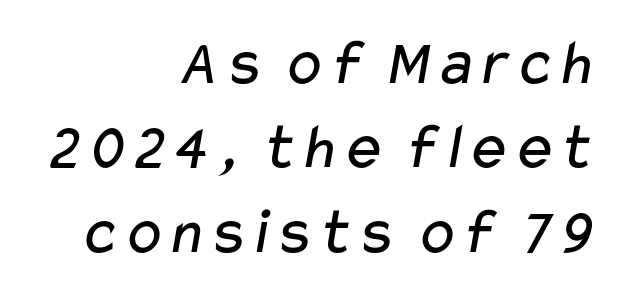
{"serif": "no", "bold": "no", "weight": "regular", "width": "wide", "stroke_contrast": "low", "x_height": "medium", "monospaced": "no", "underline": "no", "align": "right", "line_spacing": "normal", "line_spacing_ratio": 1.28, "letter_spacing": "normal", "letter_spacing_em": 0.0, "glyph_px": 66}
